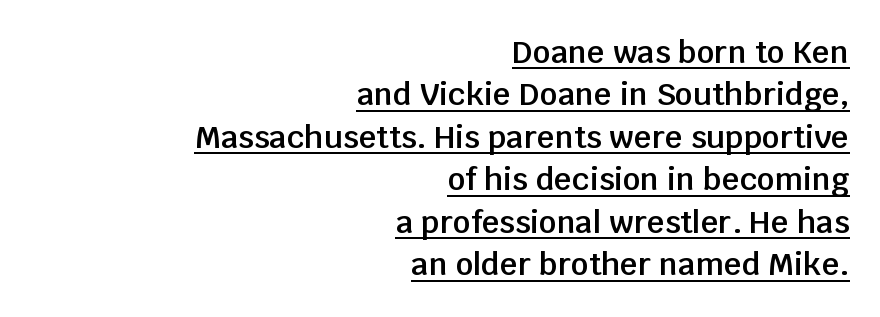
If you drew a line through each stem, it would be perfectly vertical. You could not count columns in this text — the font is proportionally spaced. Emphasis by weight is partial: semibold. Examine the stroke ends and you'll find no serifs. You could call the tracking neutral — neither tight nor loose. The glyphs are accompanied by a horizontal stroke just below them.
